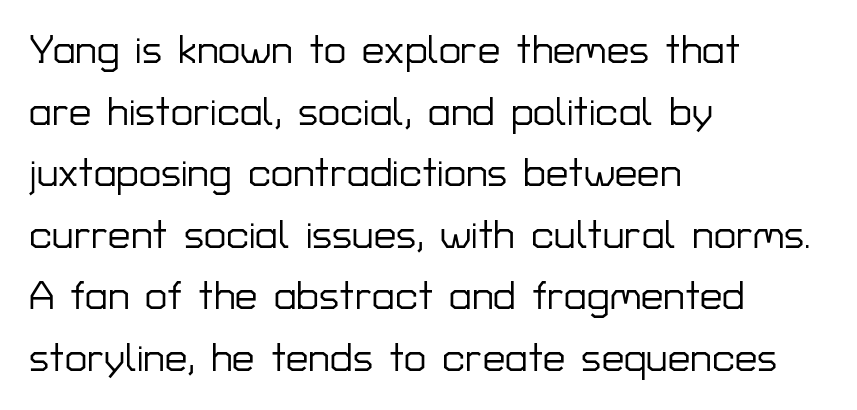
Visually the block forms a straight wall on the left and a jagged coastline on the right. Examine the stroke ends and you'll find no serifs. Underlining? Definitely not there. The face used here is rendered with its standard letterfit. Think of a printed novel: that variable character pitch is what you see here.
